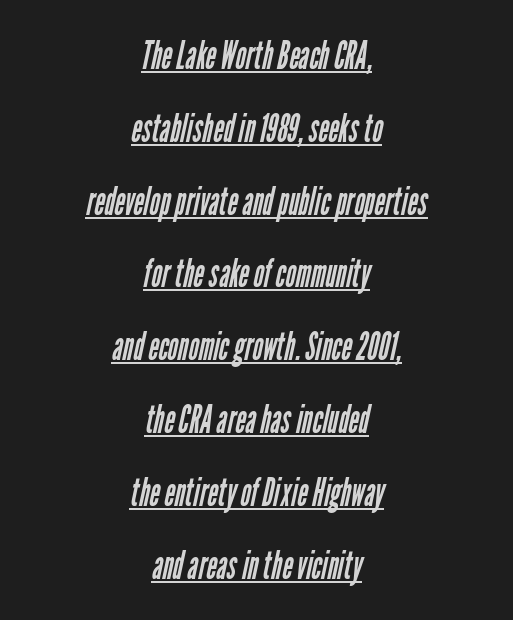
Does extra space separate the letters? No, they use regular spacing. Letters have the restrained weight of plain body copy at most. This sample is center-justified, so both line endings float freely. Underlining? Definitely there.
